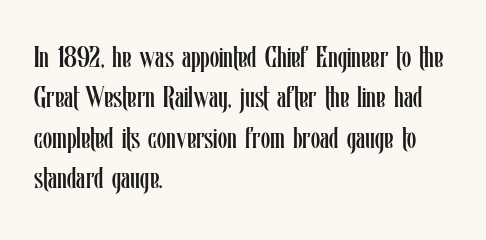
The image shows 30 px regular-weight, condensed type, upright; set left-aligned, normal line spacing (1.35x), normal letter spacing, not underlined; low stroke contrast and a medium x-height.
